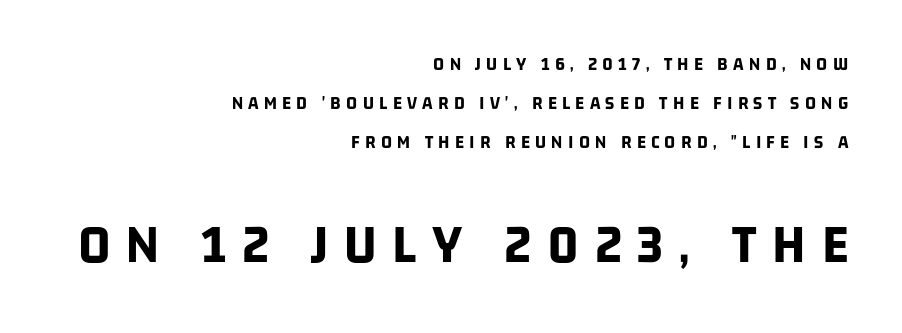
A great deal of white space separates one row of letters from the next. Decoration check: the copy has no underline. These two chunks differ in scale, with the bottom chunk taking the larger measure. Look at the stroke-to-counter ratio: heavy, a bold.
